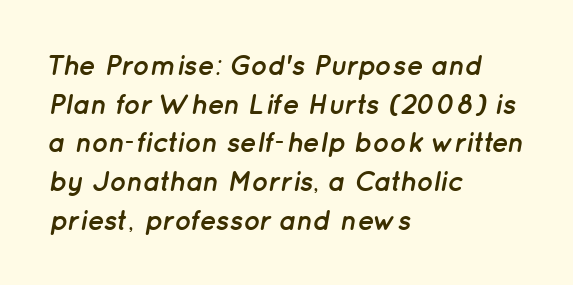
Q: Is the text bold? A: Yes.
Q: Is the text italic (slanted)? A: Yes, it leans right by about 12 degrees.
Q: Is the text underlined? A: No.
Q: How is the paragraph aligned? A: Left-aligned.
Q: Is the spacing between letters normal or unusually wide? A: Normal.
Q: Is the spacing between lines tight, normal or loose? A: Normal.
Q: Width (condensed, normal, or wide)? A: Normal.
Q: Stroke contrast? A: Low.
Q: x-height? A: Medium.
Q: Monospaced? A: No.
